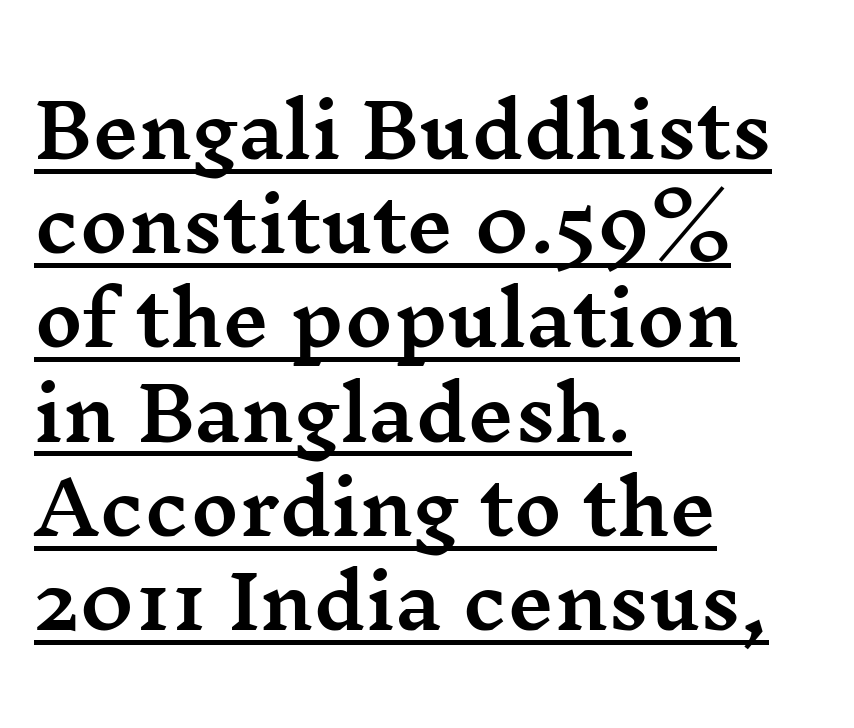
Q: Is the text italic (slanted)? A: No, it is upright.
Q: Is the typeface a serif or a sans-serif typeface? A: Serif.
Q: Is the text underlined? A: Yes.
Q: How is the paragraph aligned? A: Left-aligned.
Q: Is the spacing between letters normal or unusually wide? A: Normal.
Q: Is the spacing between lines tight, normal or loose? A: Normal.
Q: Width (condensed, normal, or wide)? A: Wide.
Q: Stroke contrast? A: Medium.
Q: x-height? A: Medium.
Q: Monospaced? A: No.
